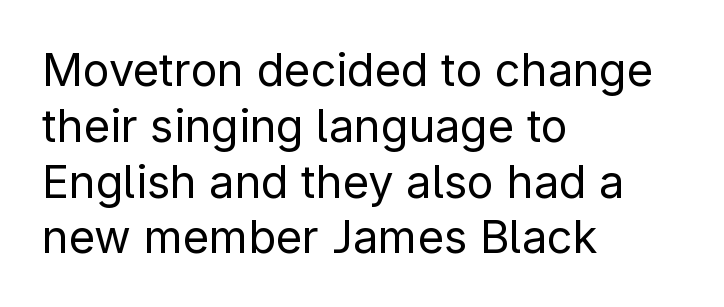
The lettering stays uniformly vertical, giving the passage a roman look. The string is rendered with underlining switched off. Every row of glyphs begins at an identical x-position on the left. Observe the absence of serifs on each vertical stroke in this sample. Unbolded letterforms with no extra heft.
